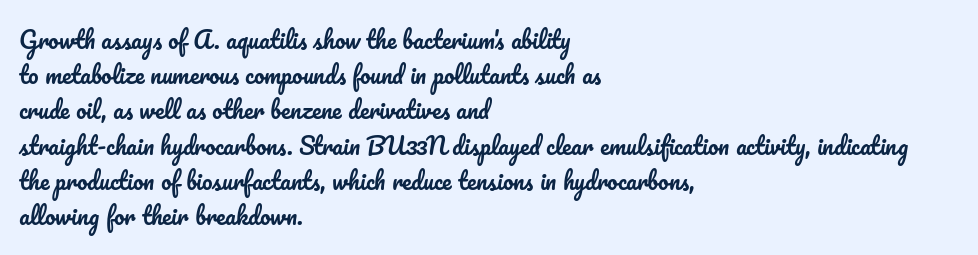
Q: Is the text italic (slanted)? A: Yes.
Q: Is the text underlined? A: No.
Q: How is the paragraph aligned? A: Left-aligned.
Q: Is the spacing between letters normal or unusually wide? A: Normal.
Q: Is the spacing between lines tight, normal or loose? A: Normal.
